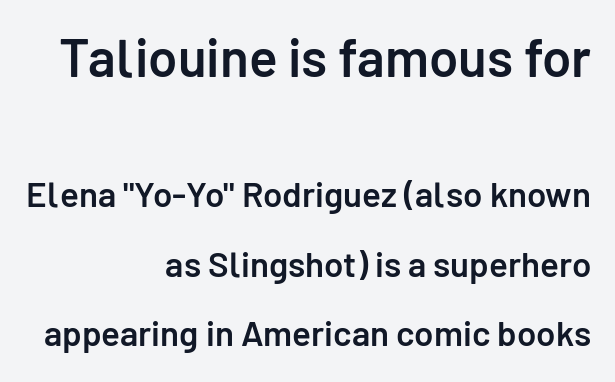
{"serif": "no", "italic": "no", "bold": "semi", "weight": "semibold", "width": "normal", "stroke_contrast": "low", "x_height": "medium", "monospaced": "no", "underline": "no", "align": "right", "line_spacing": "loose", "line_spacing_ratio": 1.99, "letter_spacing": "normal", "letter_spacing_em": 0.0, "larger_block": "first", "size_ratio": 1.51, "glyph_px": 53}
